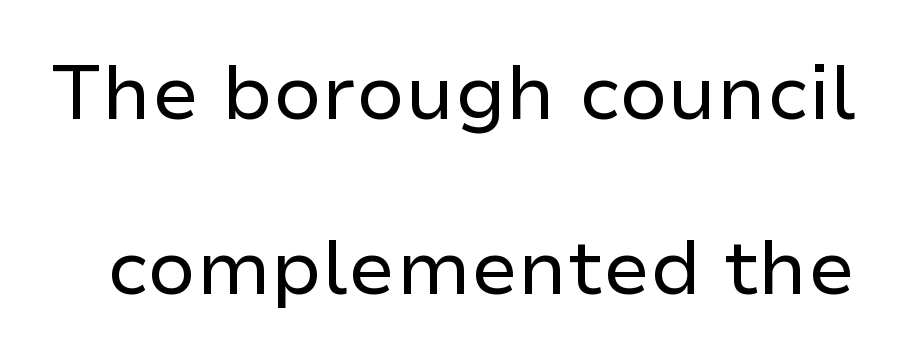
The image shows 77 px regular-weight sans-serif type, upright; set loose line spacing (2.27x), normal letter spacing, not underlined; low stroke contrast and a medium x-height.
